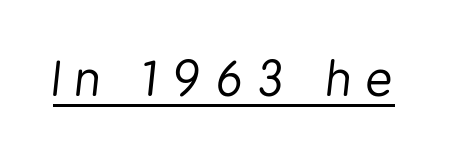
The image shows 48 px regular-weight, condensed type, italic (leaning right); set unusually wide letter spacing (+0.3 em), underlined; low stroke contrast and a medium x-height.
